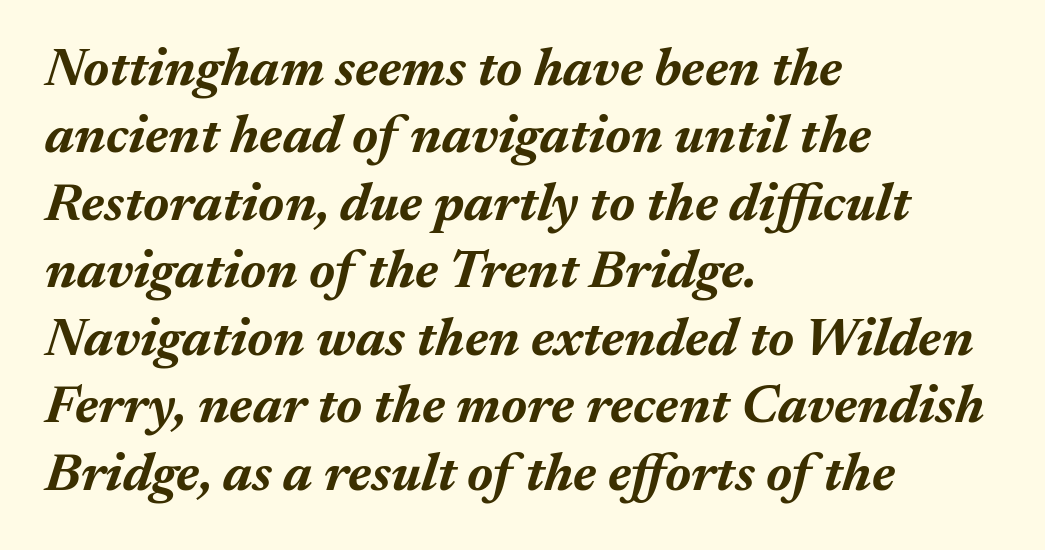
Q: Is the text bold? A: Yes.
Q: Is the text italic (slanted)? A: Yes, it leans right by about 17 degrees.
Q: Is the text underlined? A: No.
Q: How is the paragraph aligned? A: Left-aligned.
Q: Is the spacing between letters normal or unusually wide? A: Normal.
Q: Is the spacing between lines tight, normal or loose? A: Normal.
Q: Width (condensed, normal, or wide)? A: Normal.
Q: Stroke contrast? A: Medium.
Q: x-height? A: Medium.
Q: Monospaced? A: No.
